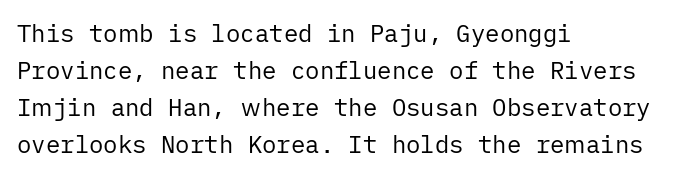
{"italic": "no", "bold": "no", "underline": "no", "align": "left", "line_spacing": "normal", "line_spacing_ratio": 1.54, "letter_spacing": "normal", "letter_spacing_em": 0.0, "glyph_px": 24}
